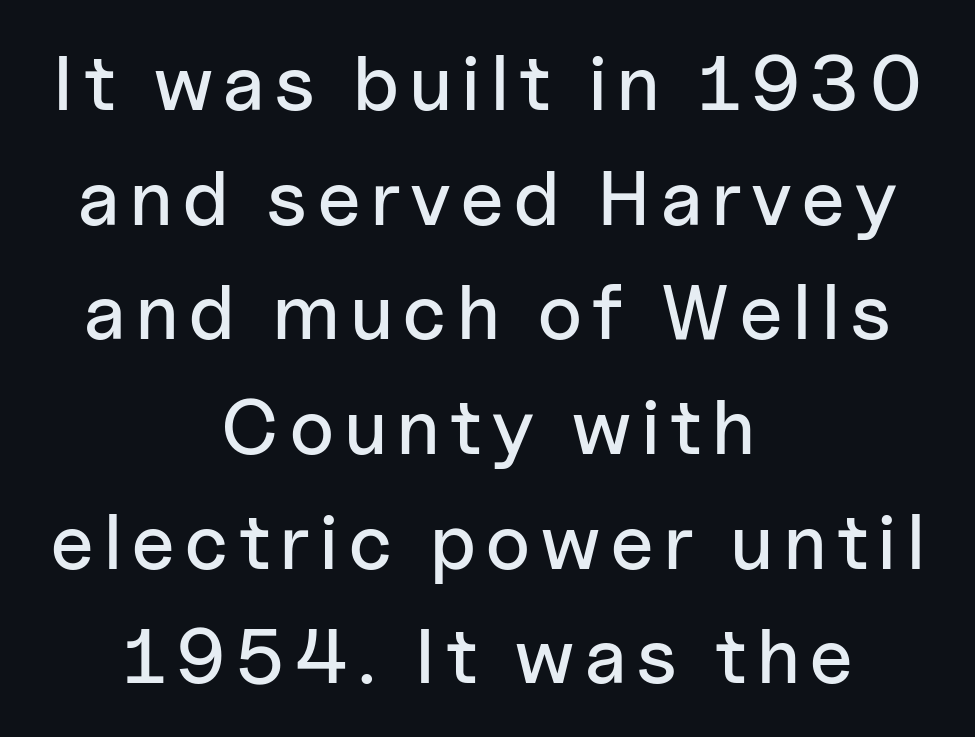
{"serif": "no", "italic": "no", "width": "normal", "stroke_contrast": "low", "x_height": "medium", "monospaced": "no", "underline": "no", "align": "center", "line_spacing": "normal", "line_spacing_ratio": 1.47, "glyph_px": 78}
